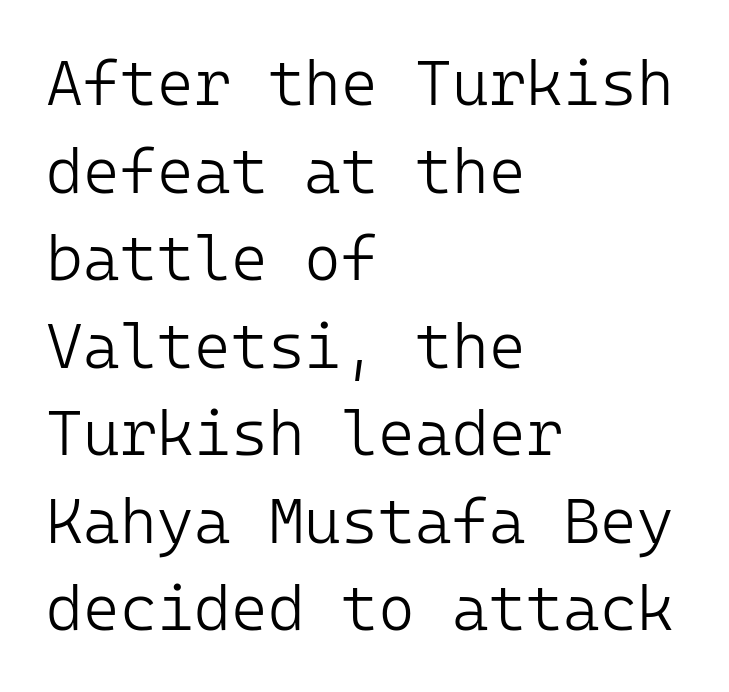
The image shows 63 px light sans-serif type, upright; set left-aligned, normal line spacing (1.39x), normal letter spacing, not underlined; low stroke contrast and a medium x-height.
